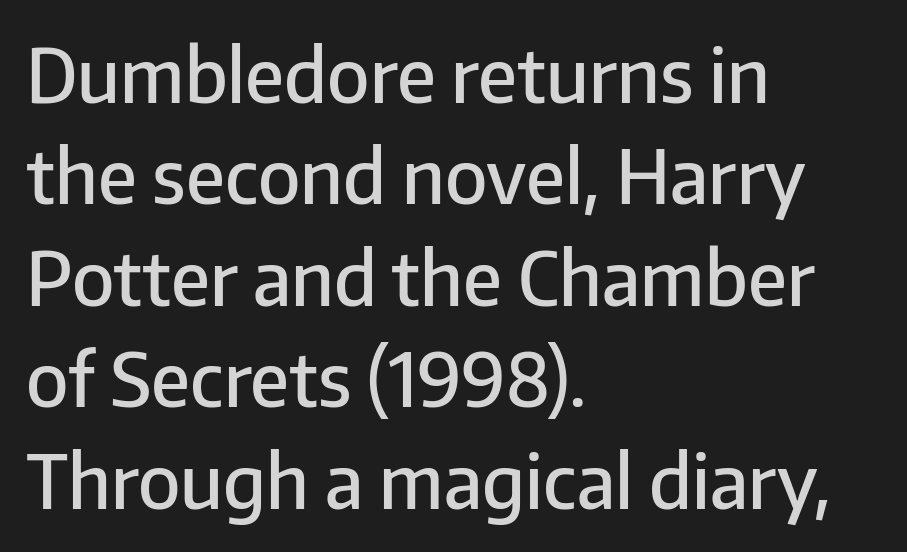
The image shows 74 px semibold sans-serif type, upright; set left-aligned, normal line spacing (1.37x), normal letter spacing, not underlined; low stroke contrast and a medium x-height.
